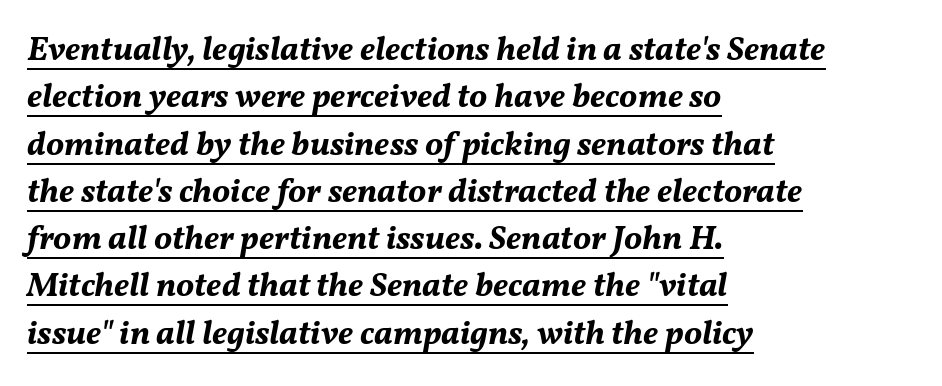
The image shows 34 px bold type, italic (leaning right); set left-aligned, normal line spacing (1.39x), normal letter spacing, underlined; medium stroke contrast and a medium x-height.
